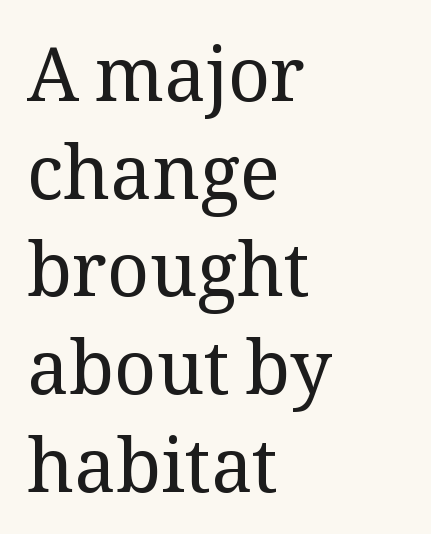
{"serif": "yes", "italic": "no", "bold": "no", "weight": "regular", "width": "normal", "stroke_contrast": "medium", "x_height": "medium", "monospaced": "no", "underline": "no", "align": "left", "line_spacing": "normal", "line_spacing_ratio": 1.32, "letter_spacing": "normal", "letter_spacing_em": 0.0, "glyph_px": 74}
